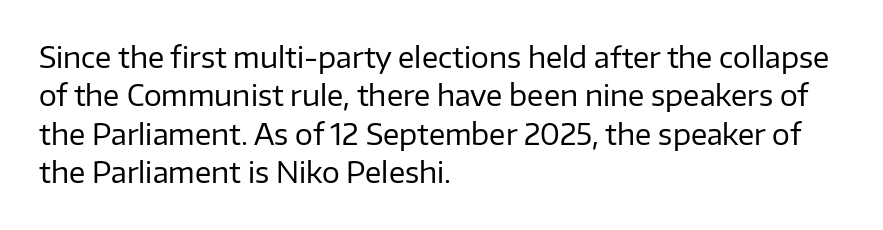
{"serif": "no", "italic": "no", "bold": "no", "weight": "regular", "width": "normal", "stroke_contrast": "low", "x_height": "medium", "monospaced": "no", "underline": "no", "align": "left", "line_spacing": "normal", "line_spacing_ratio": 1.37, "letter_spacing": "normal", "letter_spacing_em": 0.0, "glyph_px": 28}
